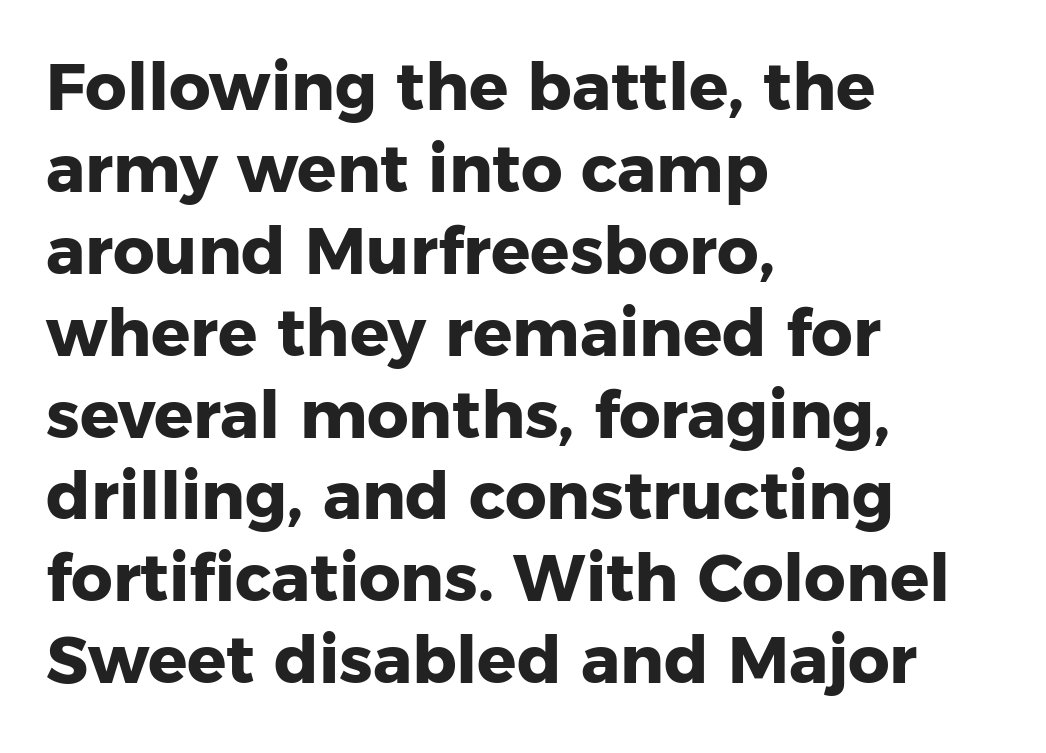
The space directly below the letters is spotless. Regular leading. Note: no serifs on the glyphs. The font is running at its bold setting. Left-aligned paragraph, ragged on the right. Designer's note — italics off, roman on.
